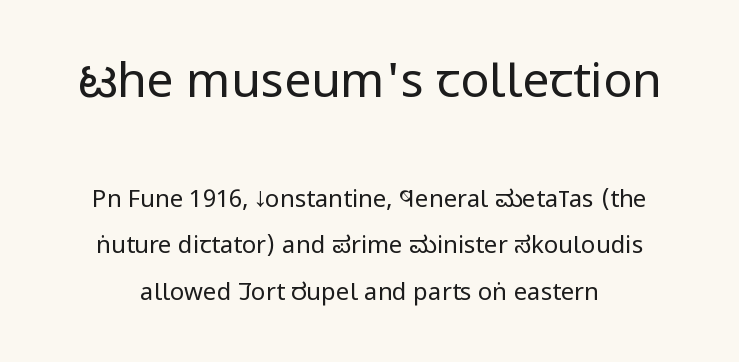
The image shows 48 px regular-weight, condensed sans-serif type, upright; set loose line spacing (1.94x), normal letter spacing, not underlined; the first (top) block is 2.0x larger; low stroke contrast and a large x-height.
